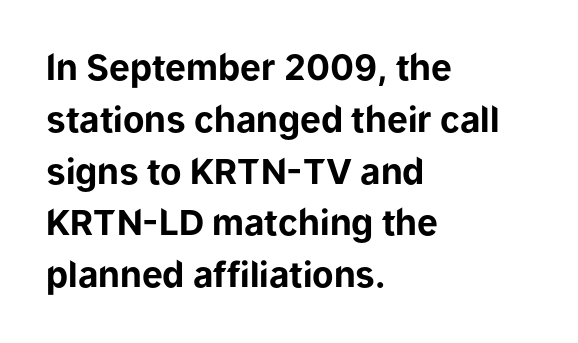
The image shows 35 px bold sans-serif type, upright; set left-aligned, normal line spacing (1.48x), normal letter spacing, not underlined; low stroke contrast and a medium x-height.
